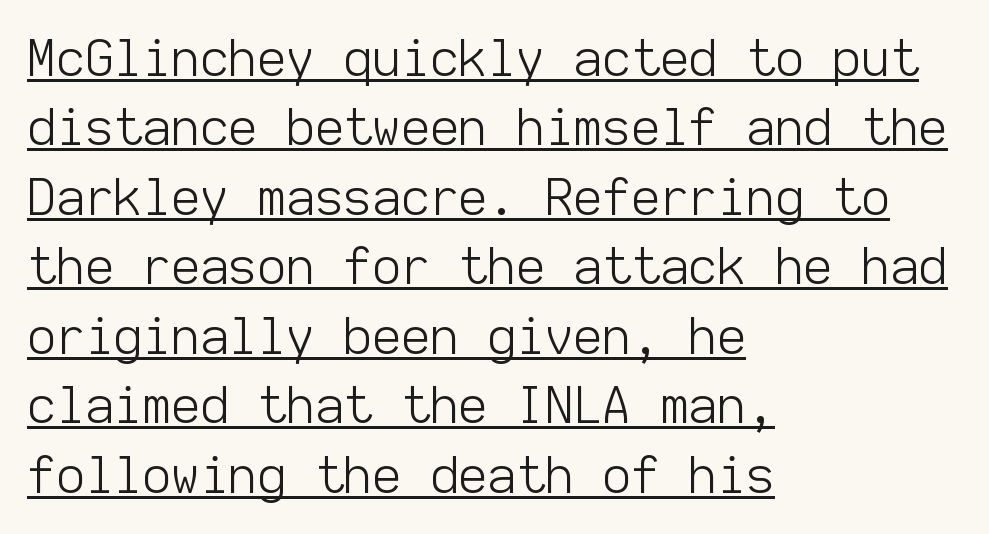
Does extra space separate the letters? No, they use regular spacing. Ordinary non-slanted type is in use. The rendered words wear a rule along their underside. The rendering uses typewriter-style spacing with identical character cells. The designer went with a sans here, leaving each stem footless.
